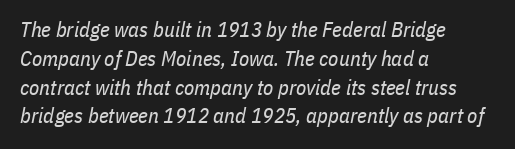
Q: Is the text bold? A: No.
Q: Is the text italic (slanted)? A: Yes, it leans right by about 11 degrees.
Q: Is the text underlined? A: No.
Q: How is the paragraph aligned? A: Left-aligned.
Q: Is the spacing between letters normal or unusually wide? A: Normal.
Q: Is the spacing between lines tight, normal or loose? A: Normal.
